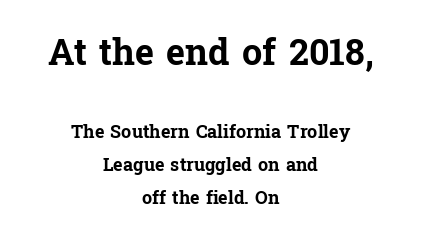
Q: Is the text bold? A: Yes.
Q: Is the text italic (slanted)? A: No, it is upright.
Q: Is the typeface a serif or a sans-serif typeface? A: Serif.
Q: Is the text underlined? A: No.
Q: How is the paragraph aligned? A: Centered.
Q: Is the spacing between letters normal or unusually wide? A: Normal.
Q: Which block of text is set in a larger size, the first (top) or the second (bottom)? A: The first (top) one.
Q: Width (condensed, normal, or wide)? A: Normal.
Q: Stroke contrast? A: Low.
Q: x-height? A: Medium.
Q: Monospaced? A: No.
